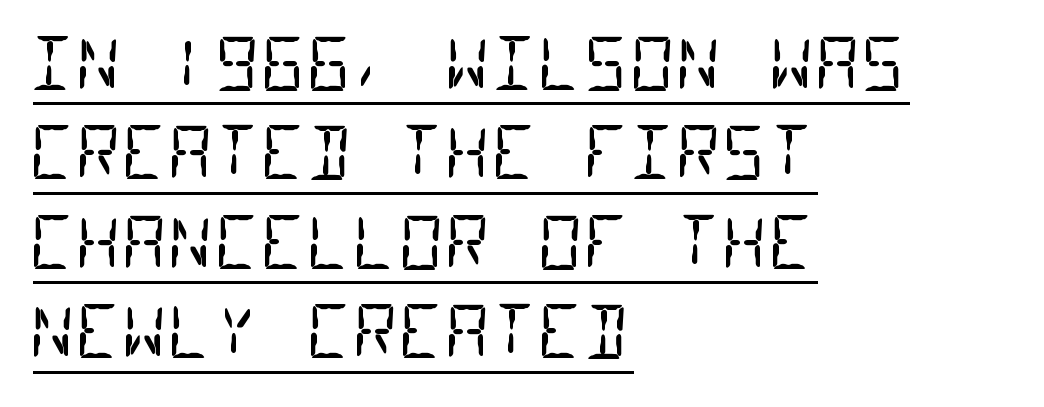
{"serif": "no", "bold": "no", "weight": "regular", "width": "condensed", "stroke_contrast": "low", "x_height": "large", "monospaced": "yes", "underline": "yes", "align": "left", "line_spacing": "normal", "line_spacing_ratio": 1.26, "letter_spacing": "normal", "letter_spacing_em": 0.0, "glyph_px": 71}
